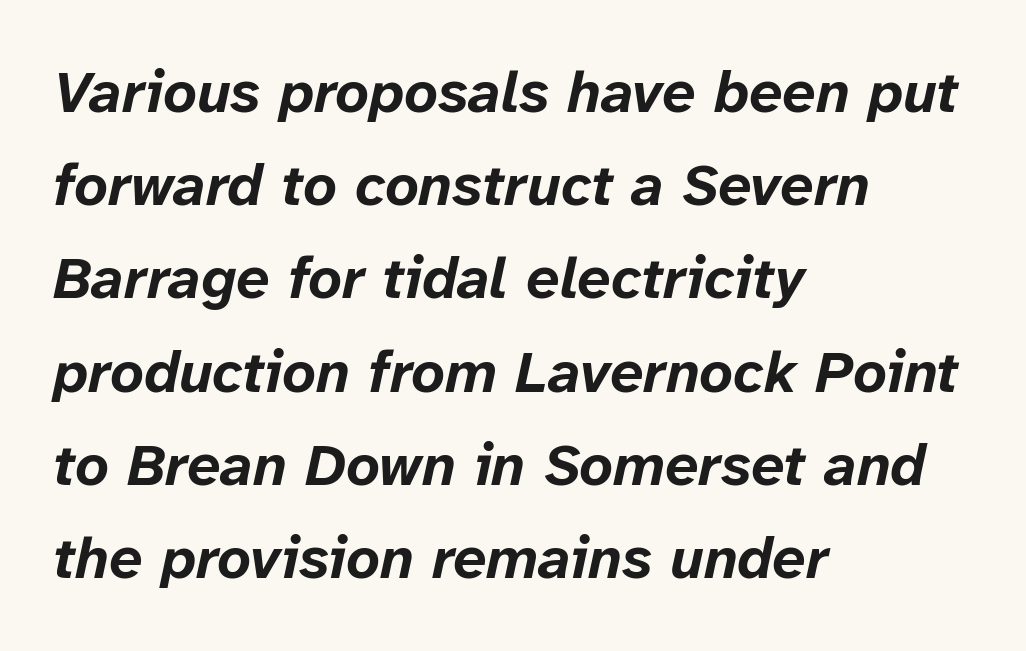
The image shows 59 px bold type, italic (leaning right); set left-aligned, normal line spacing (1.58x), normal letter spacing, not underlined; low stroke contrast and a medium x-height.
